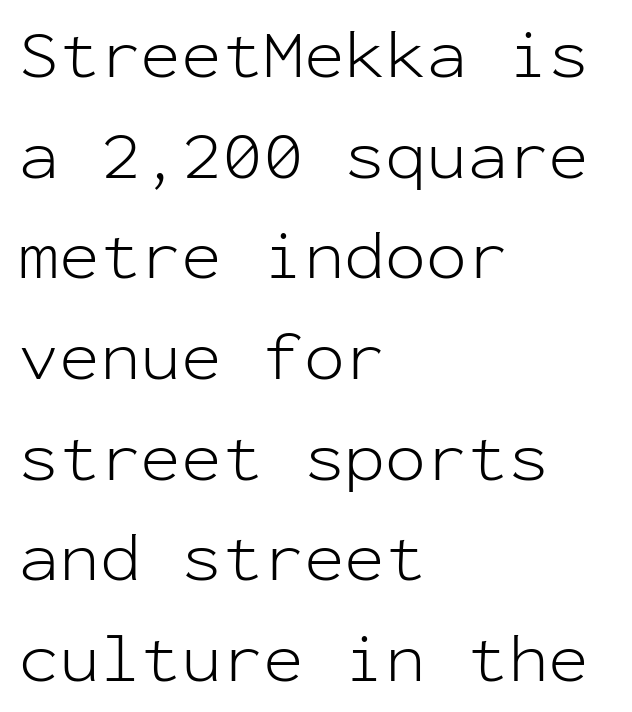
Q: Is the text bold? A: No.
Q: Is the text italic (slanted)? A: No, it is upright.
Q: Is the typeface a serif or a sans-serif typeface? A: Sans-serif.
Q: Is the text underlined? A: No.
Q: How is the paragraph aligned? A: Left-aligned.
Q: Is the spacing between letters normal or unusually wide? A: Normal.
Q: Is the spacing between lines tight, normal or loose? A: Normal.
Q: Width (condensed, normal, or wide)? A: Normal.
Q: Stroke contrast? A: Low.
Q: x-height? A: Medium.
Q: Monospaced? A: Yes.
